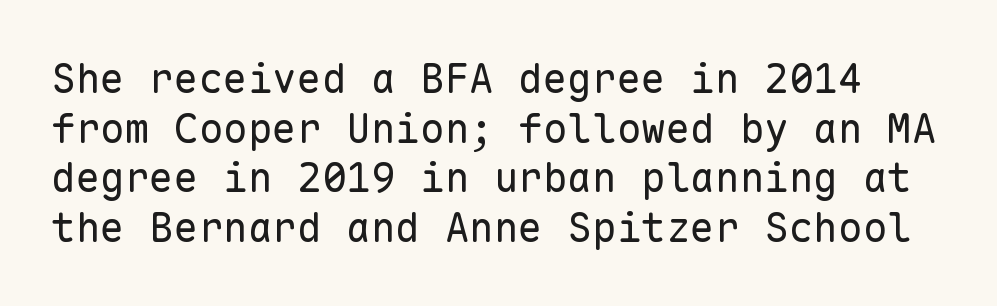
{"serif": "no", "italic": "no", "bold": "no", "weight": "regular", "width": "normal", "stroke_contrast": "low", "x_height": "medium", "monospaced": "yes", "underline": "no", "line_spacing_ratio": 1.21, "letter_spacing": "normal", "letter_spacing_em": 0.0, "glyph_px": 41}
